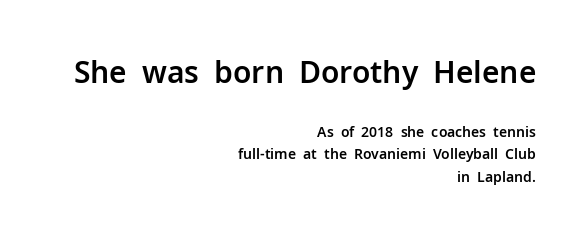
Q: Is the text italic (slanted)? A: No, it is upright.
Q: Is the typeface a serif or a sans-serif typeface? A: Sans-serif.
Q: Is the text underlined? A: No.
Q: How is the paragraph aligned? A: Right-aligned.
Q: Is the spacing between letters normal or unusually wide? A: Normal.
Q: Is the spacing between lines tight, normal or loose? A: Normal.
Q: Which block of text is set in a larger size, the first (top) or the second (bottom)? A: The first (top) one.
Q: Width (condensed, normal, or wide)? A: Normal.
Q: Stroke contrast? A: Low.
Q: x-height? A: Medium.
Q: Monospaced? A: No.
